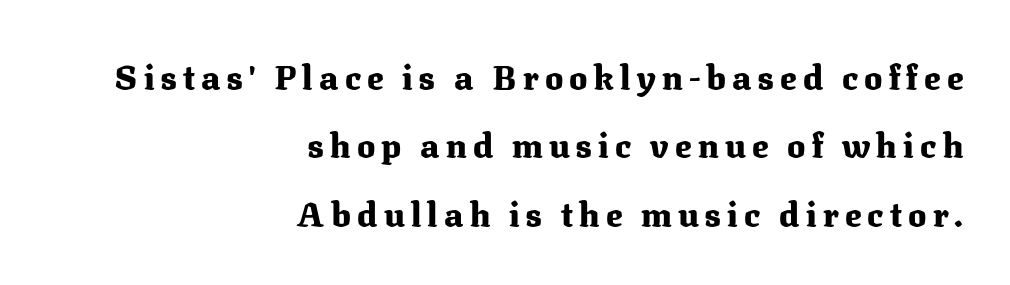
{"serif": "yes", "italic": "no", "bold": "yes", "weight": "heavy", "width": "normal", "stroke_contrast": "medium", "x_height": "medium", "monospaced": "no", "underline": "no", "align": "right", "line_spacing": "loose", "line_spacing_ratio": 2.01, "glyph_px": 34}
